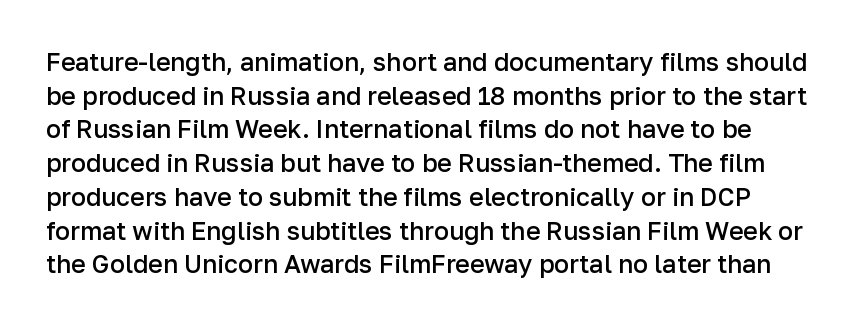
Posture: straight, roman, zero tilt. Moderately thickened strokes mark this as semibold type. Compared with typical body copy, the letter spacing here is the same. Just letters on the line, the space beneath them empty. Leading matches the norm, producing a regular column.
